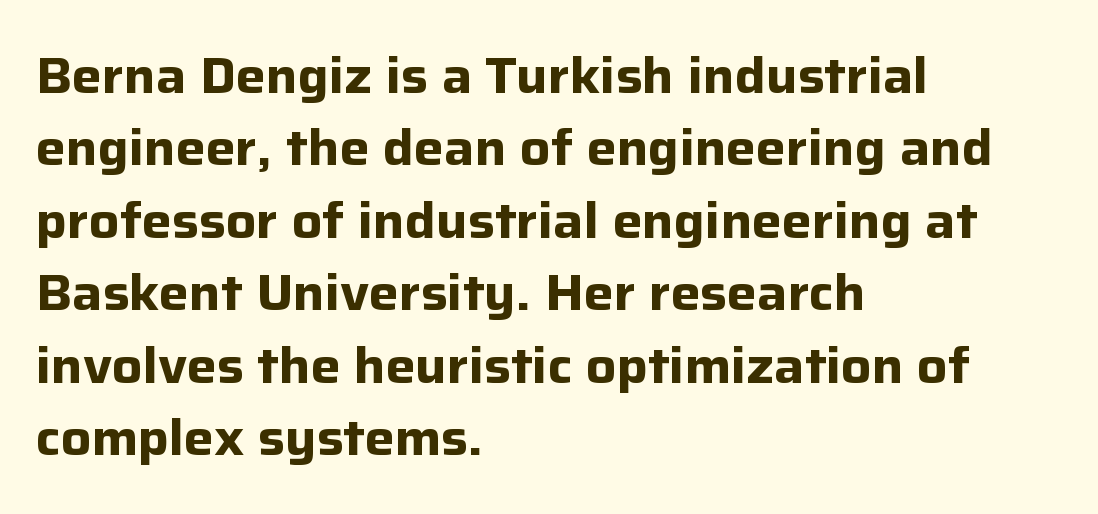
Vertical spacing — default. The paragraph shown leans on its left margin. The type family on display is of the sans-serif kind. Letters rest on an invisible, unmarked baseline. The gaps between neighbouring characters are ordinary and unremarkable.
